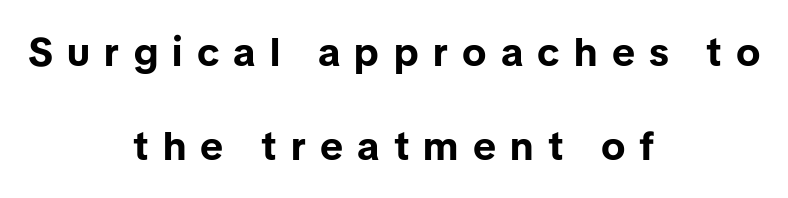
A typesetter would call this proportional, since set widths differ per character. Each glyph is drawn with heavy, bold strokes. These lines stack symmetrically, like a column narrowing and widening about its center. This rendering employs a face without finishing strokes, i.e., a sans-serif. Unmarked baselines from the first word to the last. The block of text is sparse from top to bottom, with ample space between rows.
